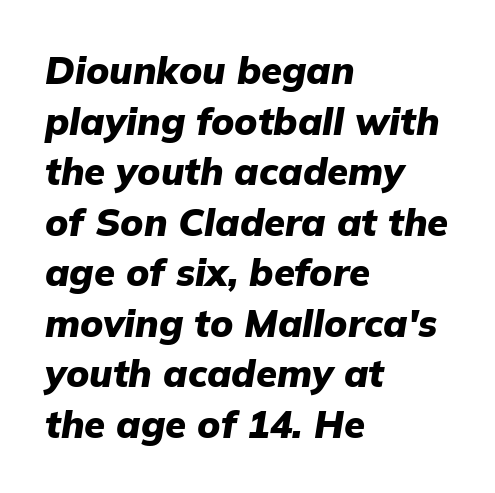
Horizontal alignment here is leftward, the default for most running prose. Compared with typical paragraphs, the rows here are spaced about the same. The face used here has the dense, thick strokes of a bold. The typography opts for an oblique posture over an upright one. How are the letters spaced? Ordinarily, with no added tracking. Quick note: underline off.
